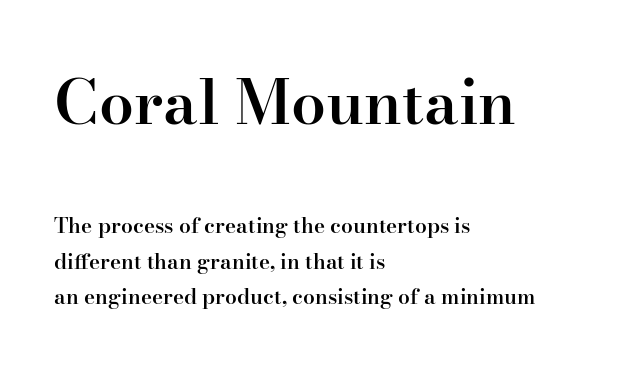
The image shows 62 px semibold serif type, upright; set left-aligned, normal line spacing (1.7x), normal letter spacing, not underlined; the first (top) block is 2.95x larger; high stroke contrast and a small x-height.
